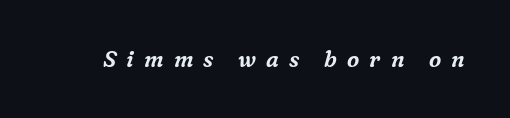
{"italic": "yes", "lean": "right", "slant_degrees": 16, "underline": "no", "letter_spacing": "wide", "letter_spacing_em": 0.46, "glyph_px": 22}
